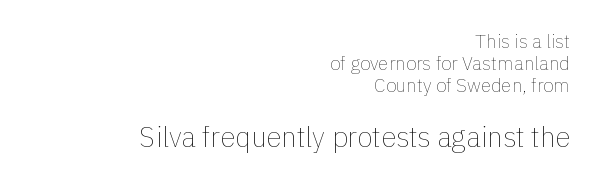
The face used here appears at its bigger size in the lower chunk. Honestly, there is no underline to notice here at all. This sample is right-justified, so line beginnings fall wherever the words allow. Is there any slant? The stems are plumb. Is this a fixed-width face? No — the glyphs have proportional, varying widths.
